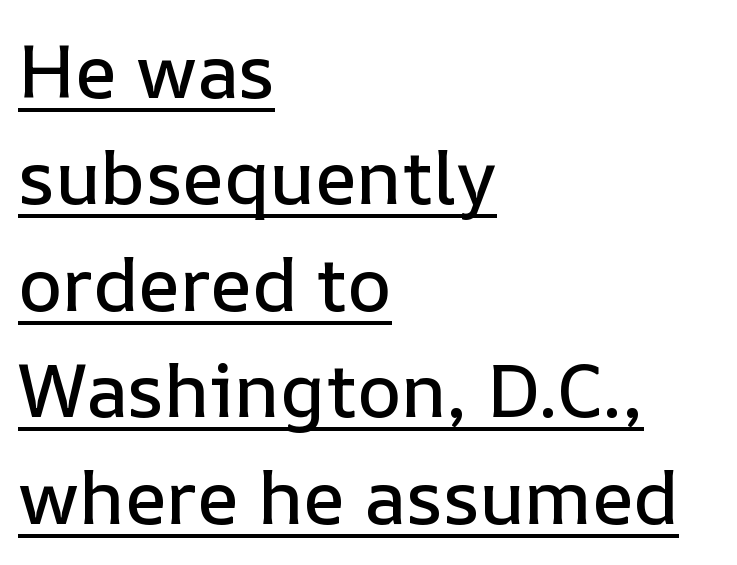
Underline: present. A typesetter would call this leading conventional body-copy spacing. The horizontal fit of the characters is conventional and even. This rendering uses left alignment, leaving the right contour irregular.
